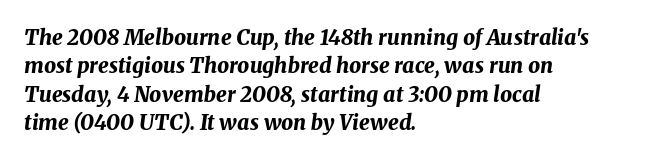
The image shows 21 px bold type, italic (leaning right); set left-aligned, normal line spacing (1.35x), normal letter spacing, not underlined.
